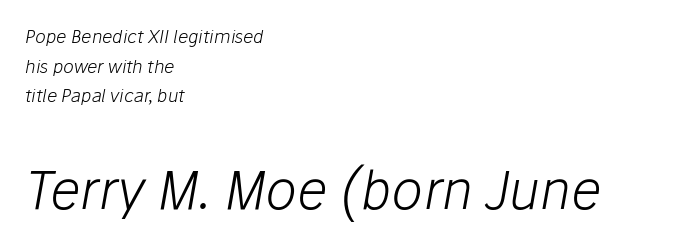
The image shows 53 px light type, italic (leaning right); set left-aligned, normal line spacing (1.64x), normal letter spacing, not underlined; the second (bottom) block is 2.94x larger; low stroke contrast and a medium x-height.
